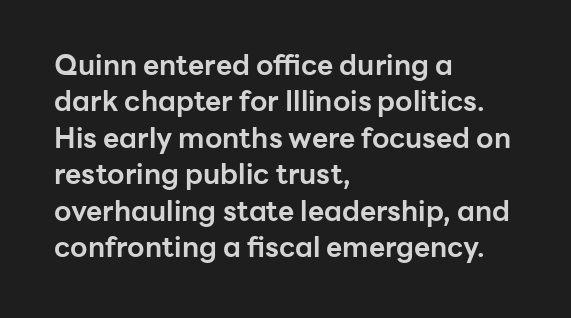
The image shows 28 px bold sans-serif type, upright; set left-aligned, normal line spacing (1.3x), normal letter spacing, not underlined; low stroke contrast and a medium x-height.
